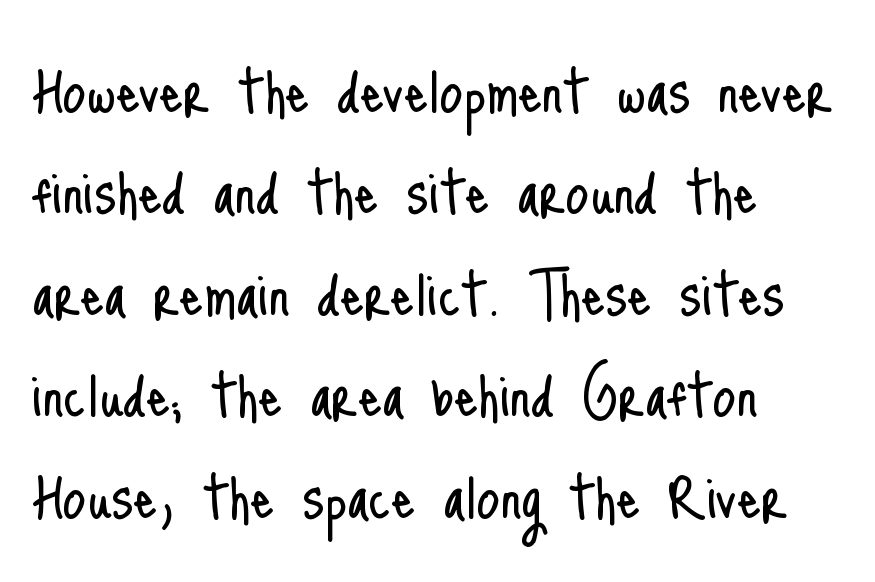
These lines were composed using upright roman letters. Leftover space on each line is placed entirely after the last word. The font family rendered here belongs to the sans-serif group. Check under the words: just untouched page.
